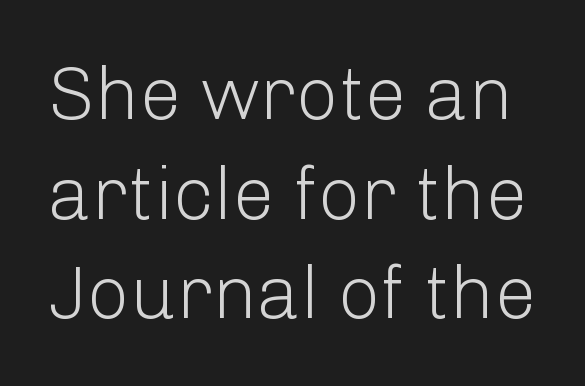
Quick note: interline space is typical. The string is rendered with underlining switched off. You could call the tracking neutral — neither tight nor loose. Varying glyph widths throughout — classic text-font behaviour. A sans-serif font was chosen for this passage.
